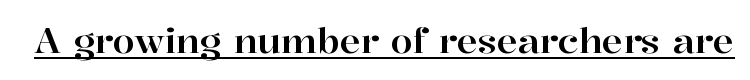
Rendered with straight, roman letterforms. Underline: present. This sample uses a serif face. This sample has the flowing, uneven cadence of proportional lettering. Standard letterfit; no display-style spreading of the glyphs.
